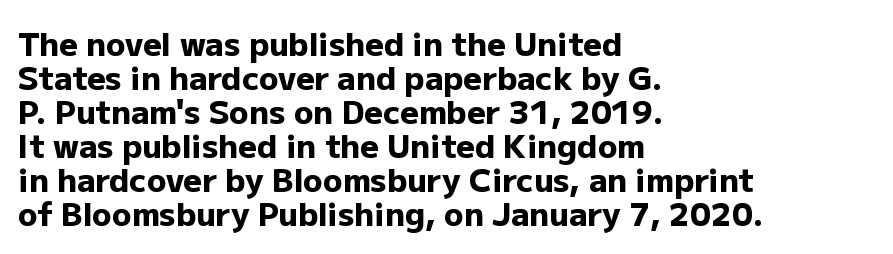
Q: Is the text bold? A: Yes.
Q: Is the text italic (slanted)? A: No, it is upright.
Q: Is the typeface a serif or a sans-serif typeface? A: Sans-serif.
Q: Is the text underlined? A: No.
Q: How is the paragraph aligned? A: Left-aligned.
Q: Is the spacing between letters normal or unusually wide? A: Normal.
Q: Is the spacing between lines tight, normal or loose? A: Tight.
Q: Width (condensed, normal, or wide)? A: Normal.
Q: Stroke contrast? A: Low.
Q: x-height? A: Medium.
Q: Monospaced? A: No.
